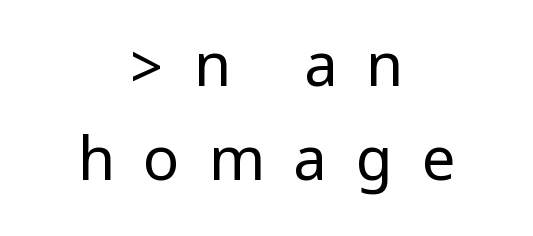
Q: Is the text bold? A: No.
Q: Is the text italic (slanted)? A: No, it is upright.
Q: Is the typeface a serif or a sans-serif typeface? A: Sans-serif.
Q: Is the text underlined? A: No.
Q: How is the paragraph aligned? A: Centered.
Q: Is the spacing between letters normal or unusually wide? A: Unusually wide.
Q: Is the spacing between lines tight, normal or loose? A: Normal.
Q: Width (condensed, normal, or wide)? A: Condensed.
Q: Stroke contrast? A: Low.
